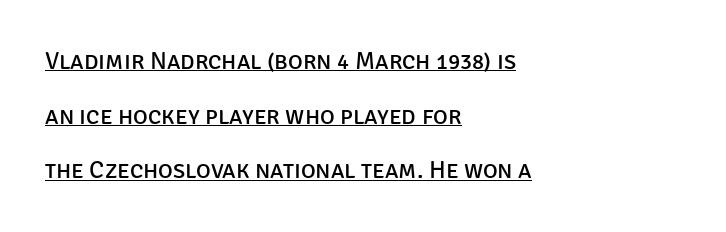
The image shows 25 px text type, upright; set left-aligned, loose line spacing (2.19x), normal letter spacing, underlined.
